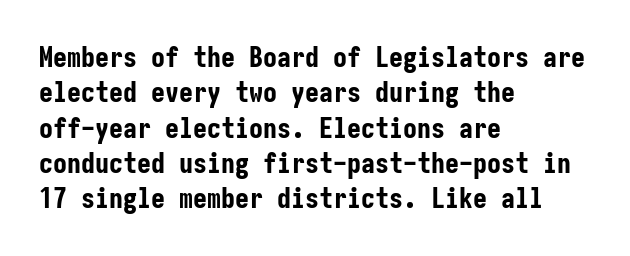
The image shows 28 px bold, condensed sans-serif type, upright; set left-aligned, normal line spacing (1.26x), normal letter spacing, not underlined; low stroke contrast and a medium x-height.
